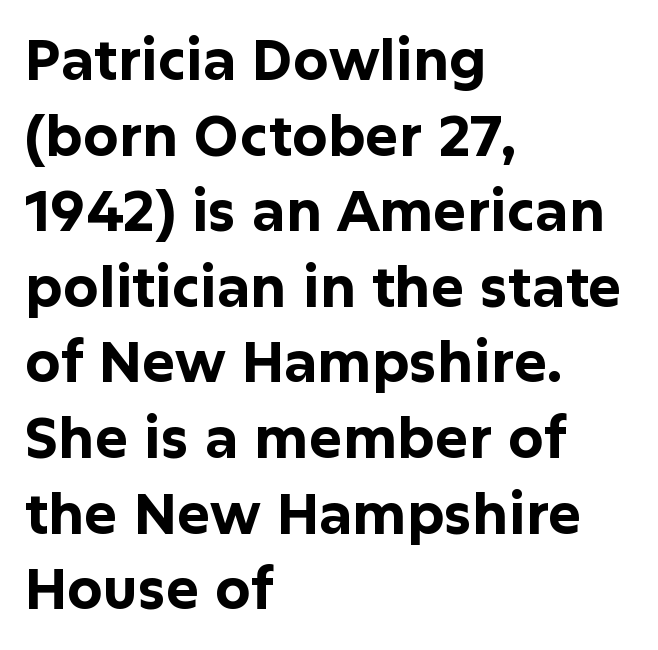
Thick stems and heavy bowls — unmistakably bold. Do the characters align in a grid? No, the font is proportional. The typesetter chose a ragged-right arrangement here. The passage shown is not underscored anywhere. There is no visible air inserted between adjacent glyphs. The passage shown is typeset with a sans-serif family.
